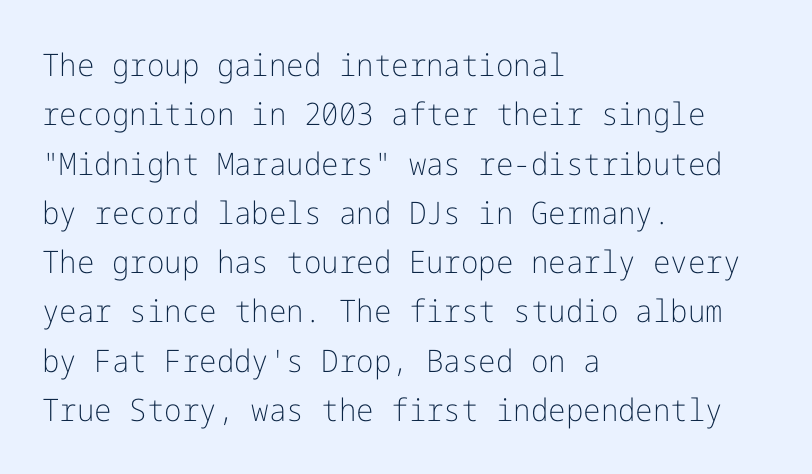
The image shows 31 px light sans-serif type, upright; set left-aligned, normal line spacing (1.59x), normal letter spacing, not underlined; low stroke contrast and a medium x-height.
